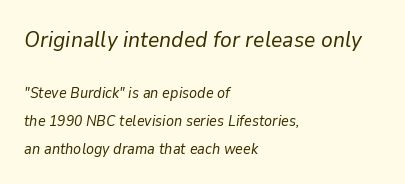
The image shows 22 px text type, italic (leaning right); set left-aligned, line spacing 1.85x, normal letter spacing, not underlined; the first (top) block is 1.47x larger.
